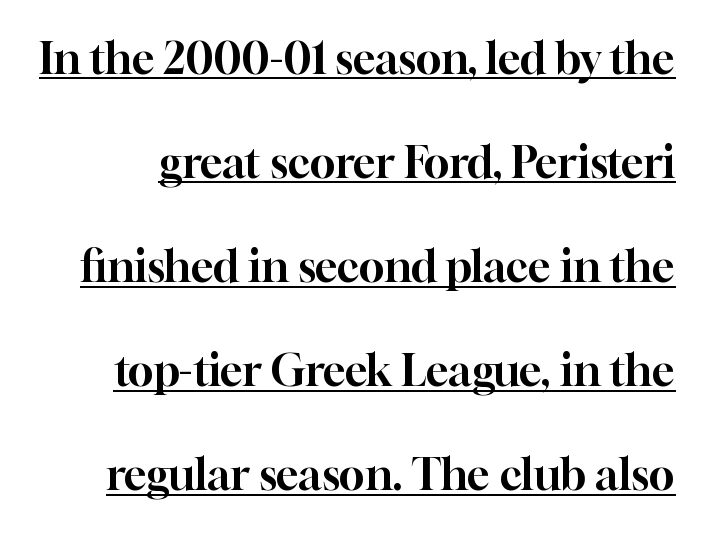
The image shows 43 px serif type, upright; set loose line spacing (2.42x), normal letter spacing, underlined; high stroke contrast and a medium x-height.
